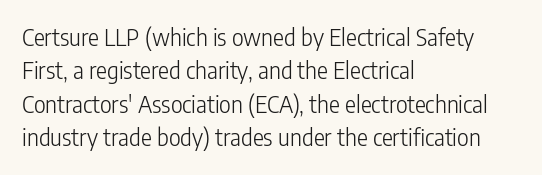
The image shows 23 px text type, upright; set left-aligned, normal line spacing (1.45x), normal letter spacing, not underlined.
